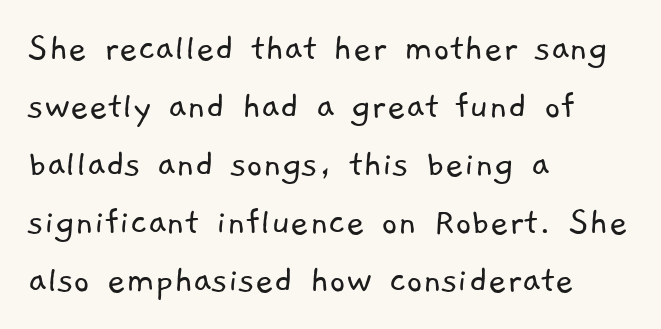
Q: Is the text bold? A: No.
Q: Is the typeface a serif or a sans-serif typeface? A: Sans-serif.
Q: Is the text underlined? A: No.
Q: How is the paragraph aligned? A: Left-aligned.
Q: Is the spacing between letters normal or unusually wide? A: Normal.
Q: Is the spacing between lines tight, normal or loose? A: Normal.
Q: Width (condensed, normal, or wide)? A: Normal.
Q: Stroke contrast? A: Low.
Q: x-height? A: Medium.
Q: Monospaced? A: No.
